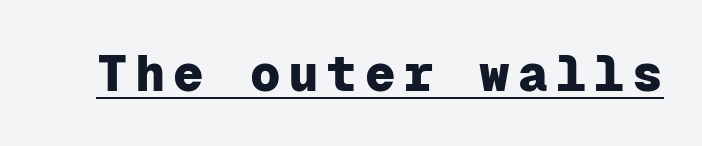
Q: Is the text bold? A: Yes.
Q: Is the text italic (slanted)? A: No, it is upright.
Q: Is the typeface a serif or a sans-serif typeface? A: Sans-serif.
Q: Is the text underlined? A: Yes.
Q: Width (condensed, normal, or wide)? A: Normal.
Q: Stroke contrast? A: Low.
Q: x-height? A: Medium.
Q: Monospaced? A: Yes.
